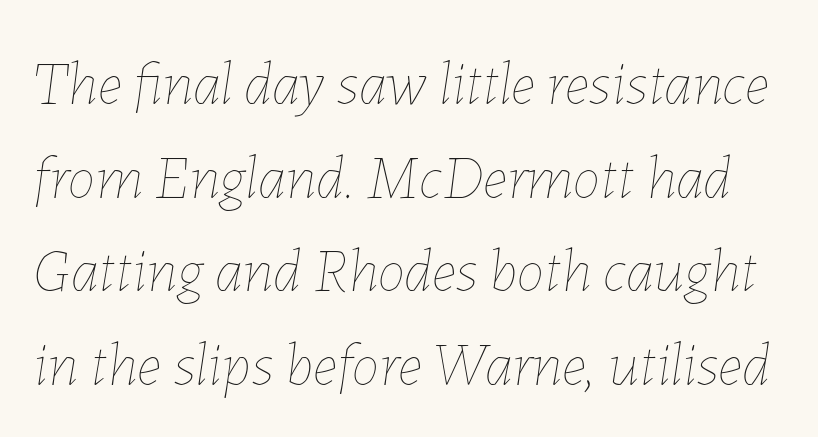
The letters are slanted; this is an italic face. Is this a heavy cut? Hardly; it is regular or lighter. The rendering uses natural spacing where letterforms have individual widths. Nobody drew a line under any word here.
